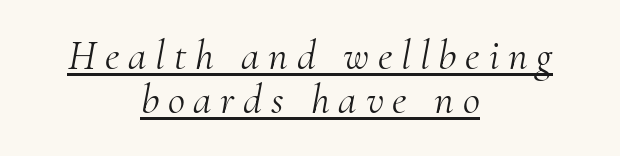
The image shows 42 px light serif type, italic (leaning right); set centered, tight line spacing (1.04x), unusually wide letter spacing (+0.21 em), underlined; medium stroke contrast and a small x-height.
